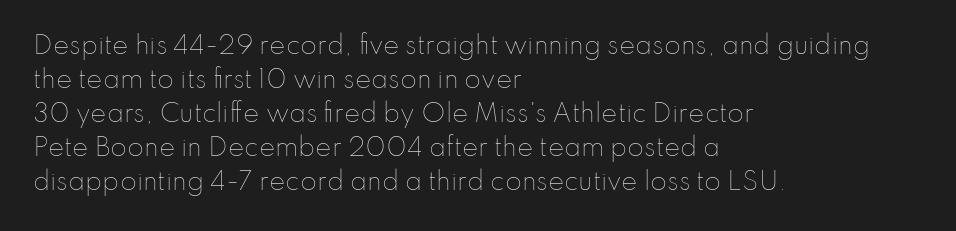
The image shows 24 px text type, upright; set left-aligned, normal line spacing (1.42x), normal letter spacing, not underlined.
